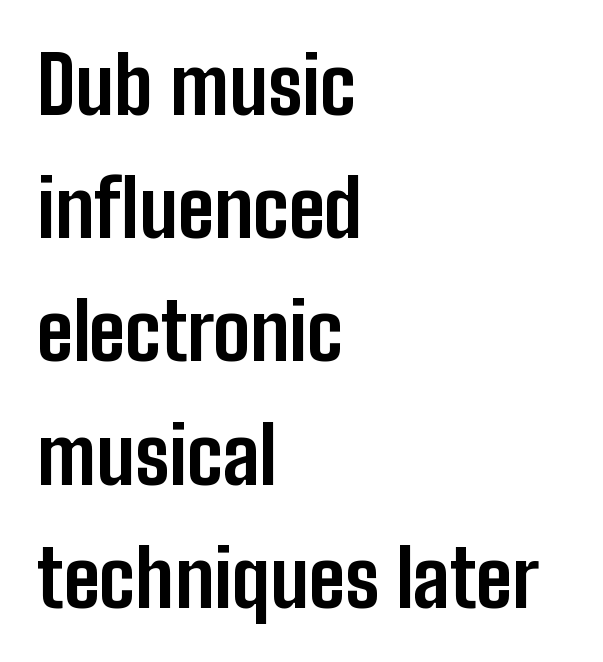
Q: Is the text bold? A: Yes.
Q: Is the text italic (slanted)? A: No, it is upright.
Q: Is the typeface a serif or a sans-serif typeface? A: Sans-serif.
Q: Is the text underlined? A: No.
Q: How is the paragraph aligned? A: Left-aligned.
Q: Is the spacing between letters normal or unusually wide? A: Normal.
Q: Is the spacing between lines tight, normal or loose? A: Normal.
Q: Width (condensed, normal, or wide)? A: Condensed.
Q: Stroke contrast? A: Low.
Q: x-height? A: Medium.
Q: Monospaced? A: No.
